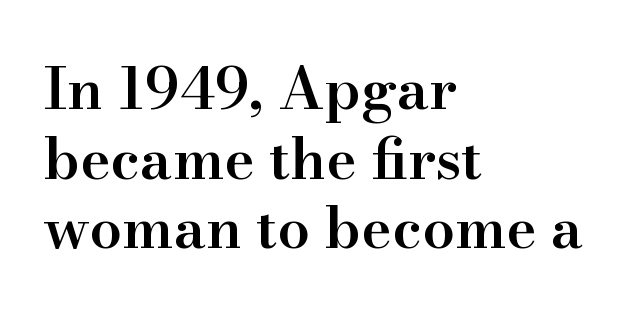
Q: Is the text bold? A: Semi-bold.
Q: Is the text italic (slanted)? A: No, it is upright.
Q: Is the typeface a serif or a sans-serif typeface? A: Serif.
Q: Is the text underlined? A: No.
Q: How is the paragraph aligned? A: Left-aligned.
Q: Is the spacing between letters normal or unusually wide? A: Normal.
Q: Width (condensed, normal, or wide)? A: Normal.
Q: Stroke contrast? A: High.
Q: x-height? A: Small.
Q: Monospaced? A: No.
